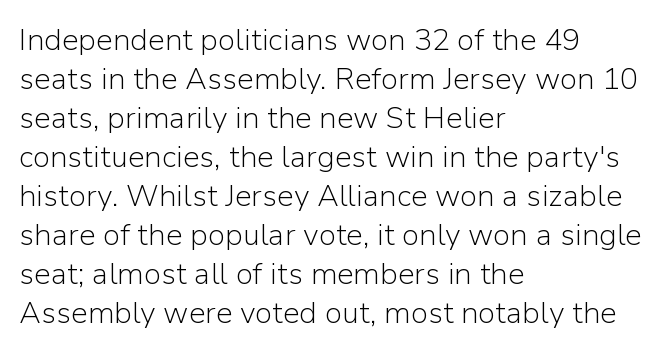
Q: Is the text bold? A: No.
Q: Is the text italic (slanted)? A: No, it is upright.
Q: Is the typeface a serif or a sans-serif typeface? A: Sans-serif.
Q: Is the text underlined? A: No.
Q: How is the paragraph aligned? A: Left-aligned.
Q: Is the spacing between letters normal or unusually wide? A: Normal.
Q: Is the spacing between lines tight, normal or loose? A: Normal.
Q: Width (condensed, normal, or wide)? A: Normal.
Q: Stroke contrast? A: Low.
Q: x-height? A: Medium.
Q: Monospaced? A: No.
